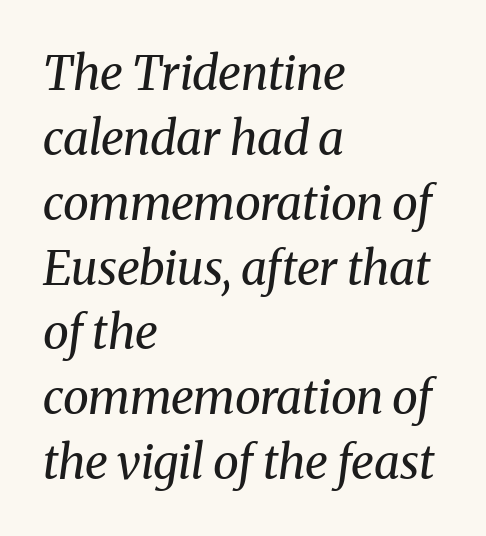
{"serif": "yes", "italic": "yes", "lean": "right", "slant_degrees": 8, "bold": "no", "weight": "regular", "width": "normal", "stroke_contrast": "medium", "x_height": "medium", "monospaced": "no", "underline": "no", "align": "left", "line_spacing": "normal", "line_spacing_ratio": 1.38, "letter_spacing": "normal", "letter_spacing_em": 0.0, "glyph_px": 47}
